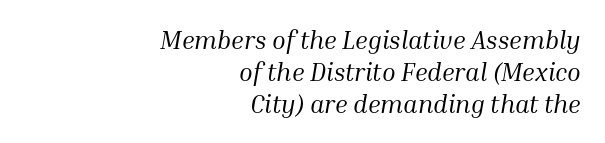
The image shows 25 px text type, italic (leaning right); set right-aligned, normal line spacing (1.28x), normal letter spacing, not underlined.
